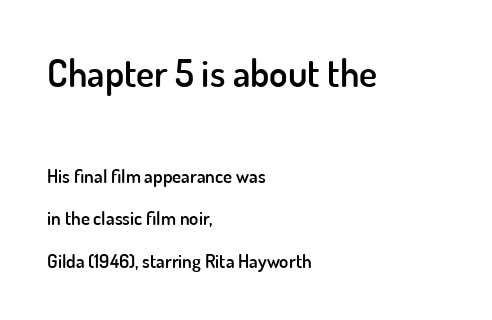
The image shows 38 px semibold sans-serif type, upright; set left-aligned, loose line spacing (2.24x), normal letter spacing, not underlined; the first (top) block is 2.0x larger; low stroke contrast and a small x-height.
